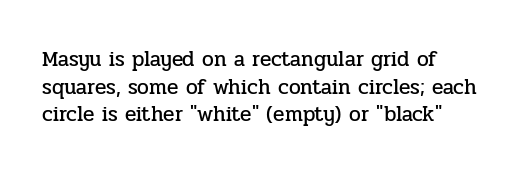
Q: Is the text italic (slanted)? A: No, it is upright.
Q: Is the text underlined? A: No.
Q: How is the paragraph aligned? A: Left-aligned.
Q: Is the spacing between letters normal or unusually wide? A: Normal.
Q: Is the spacing between lines tight, normal or loose? A: Normal.
